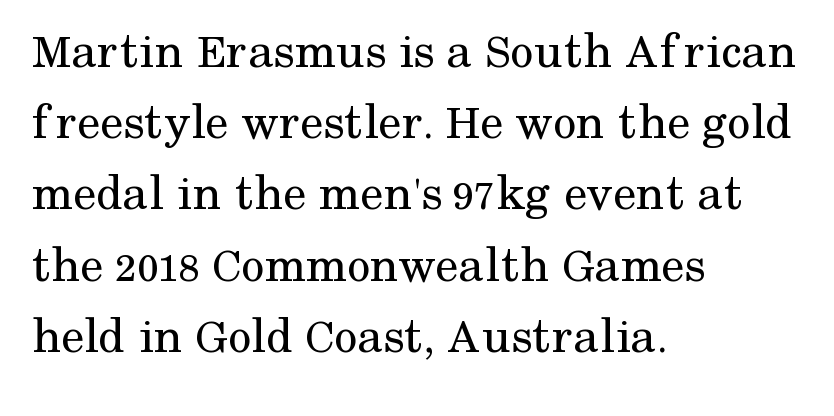
The typeface has the unassuming heft of standard copy or less. The passage shown is typed in a proportional face where columns would drift. Serif or sans? Serif — the stroke terminals have little feet. The space directly below the letters is spotless. This sample uses an upright cut, with every glyph sitting square on the baseline. Visually the block forms a straight wall on the left and a jagged coastline on the right.
